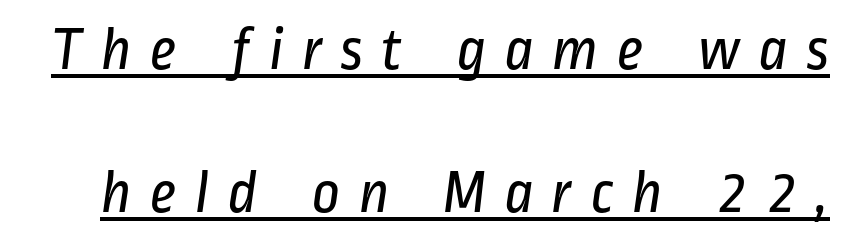
Q: Is the text bold? A: No.
Q: Is the typeface a serif or a sans-serif typeface? A: Sans-serif.
Q: Is the text underlined? A: Yes.
Q: Is the spacing between letters normal or unusually wide? A: Unusually wide.
Q: Is the spacing between lines tight, normal or loose? A: Loose.
Q: Width (condensed, normal, or wide)? A: Condensed.
Q: Stroke contrast? A: Low.
Q: x-height? A: Medium.
Q: Monospaced? A: No.
